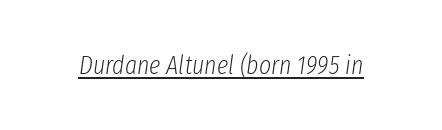
The image shows 26 px text type, italic (leaning right); set normal letter spacing, underlined.
